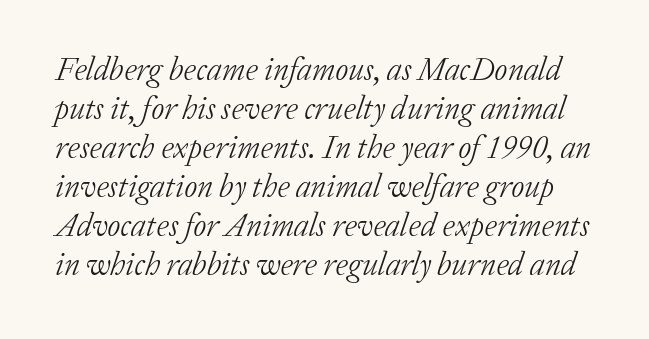
The image shows 32 px light serif type, italic (leaning right); set line spacing 1.22x, normal letter spacing, not underlined; low stroke contrast and a medium x-height.
